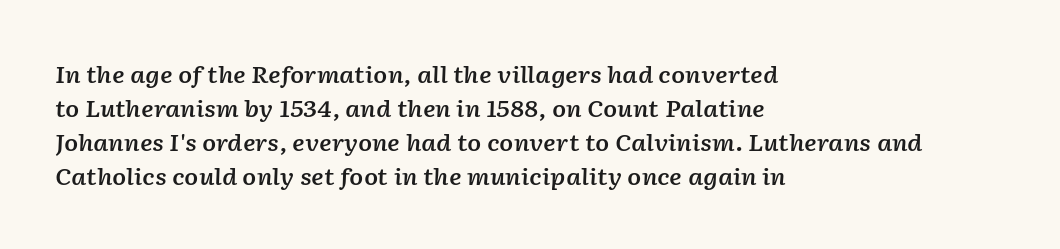
The image shows 23 px text type, italic (leaning right); set left-aligned, normal line spacing (1.48x), normal letter spacing, not underlined.
